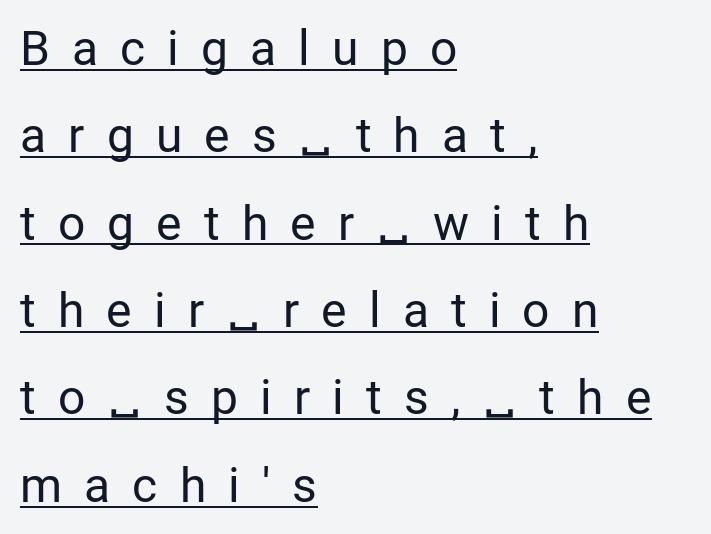
{"serif": "no", "italic": "no", "bold": "no", "weight": "regular", "width": "normal", "stroke_contrast": "low", "x_height": "medium", "monospaced": "no", "underline": "yes", "align": "left", "line_spacing_ratio": 1.82, "letter_spacing": "wide", "letter_spacing_em": 0.46, "glyph_px": 48}
